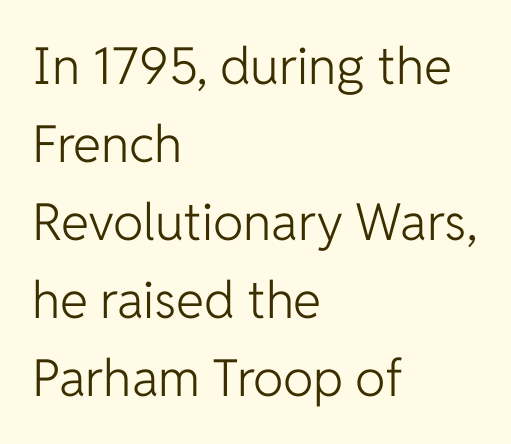
{"serif": "no", "italic": "no", "bold": "no", "weight": "light", "width": "normal", "stroke_contrast": "low", "x_height": "medium", "monospaced": "no", "underline": "no", "align": "left", "line_spacing": "normal", "line_spacing_ratio": 1.53, "letter_spacing": "normal", "letter_spacing_em": 0.0, "glyph_px": 51}
